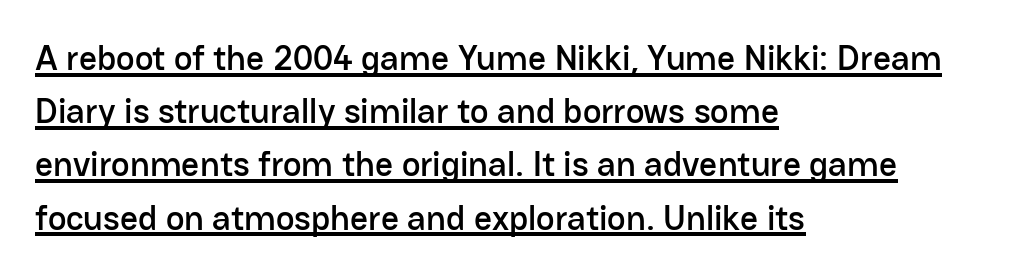
The image shows 35 px sans-serif type, upright; set left-aligned, normal line spacing (1.52x), normal letter spacing, underlined; low stroke contrast and a medium x-height.
